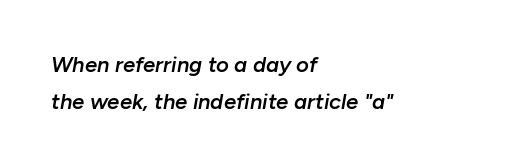
{"italic": "yes", "lean": "right", "slant_degrees": 10, "bold": "semi", "underline": "no", "align": "left", "line_spacing": "normal", "line_spacing_ratio": 1.67, "letter_spacing": "normal", "letter_spacing_em": 0.0, "glyph_px": 22}
